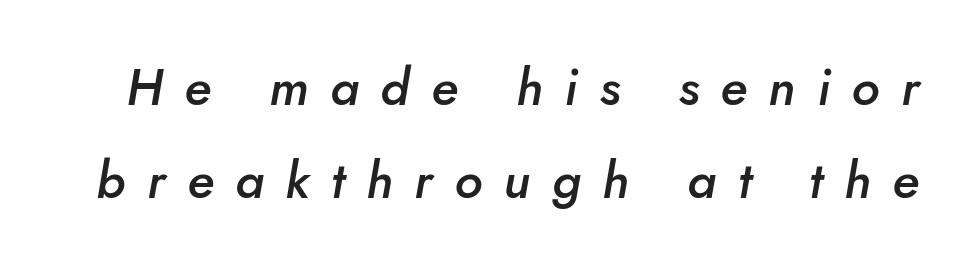
Q: Is the text bold? A: Semi-bold.
Q: Is the text italic (slanted)? A: Yes, it leans right by about 5 degrees.
Q: Is the text underlined? A: No.
Q: Is the spacing between letters normal or unusually wide? A: Unusually wide.
Q: Width (condensed, normal, or wide)? A: Normal.
Q: Stroke contrast? A: Low.
Q: x-height? A: Small.
Q: Monospaced? A: No.
